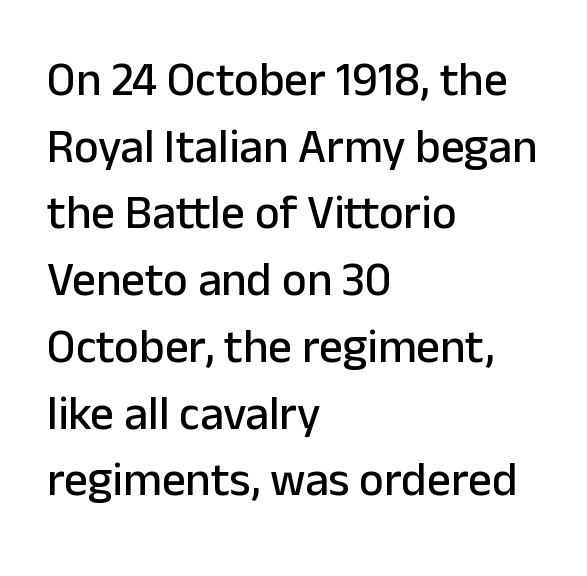
Q: Is the text italic (slanted)? A: No, it is upright.
Q: Is the typeface a serif or a sans-serif typeface? A: Sans-serif.
Q: Is the text underlined? A: No.
Q: How is the paragraph aligned? A: Left-aligned.
Q: Is the spacing between letters normal or unusually wide? A: Normal.
Q: Is the spacing between lines tight, normal or loose? A: Normal.
Q: Width (condensed, normal, or wide)? A: Normal.
Q: Stroke contrast? A: Low.
Q: x-height? A: Medium.
Q: Monospaced? A: No.
